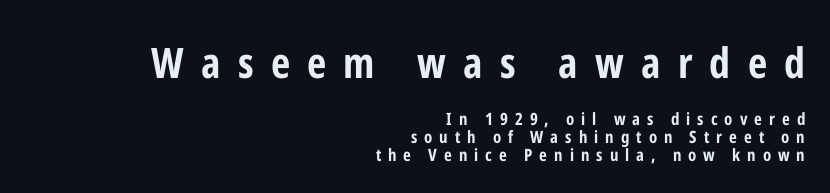
The image shows 42 px bold, condensed sans-serif type, upright; set right-aligned, tight line spacing (1.06x), unusually wide letter spacing (+0.41 em), not underlined; the first (top) block is 2.47x larger; low stroke contrast and a medium x-height.
